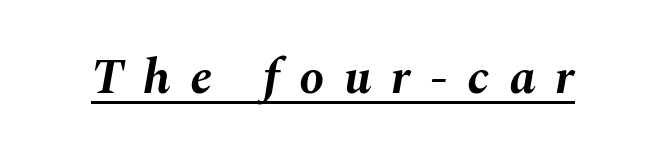
{"italic": "yes", "lean": "right", "slant_degrees": 10, "bold": "yes", "weight": "bold", "width": "normal", "stroke_contrast": "medium", "x_height": "medium", "monospaced": "no", "underline": "yes", "letter_spacing": "wide", "letter_spacing_em": 0.39, "glyph_px": 50}
